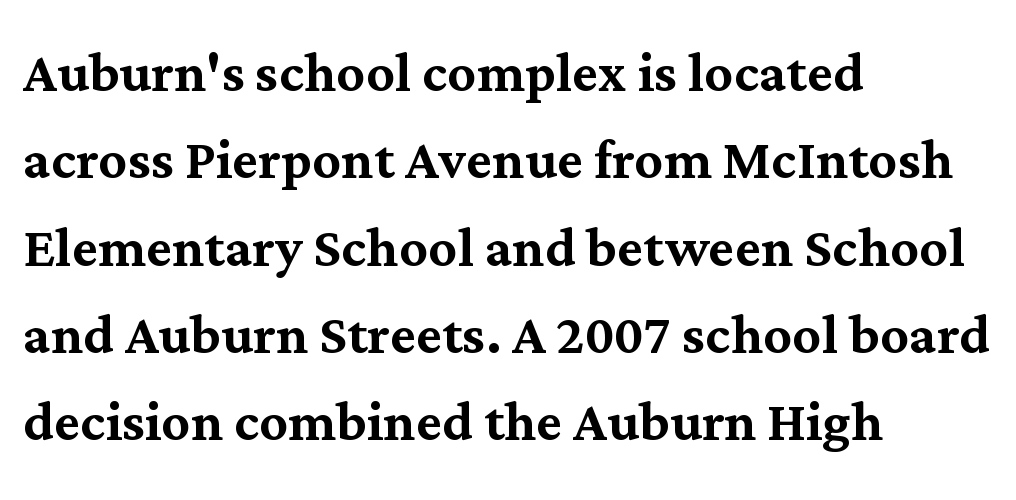
The image shows 71 px serif type, upright; set left-aligned, line spacing 1.23x, normal letter spacing, not underlined; medium stroke contrast and a medium x-height.
